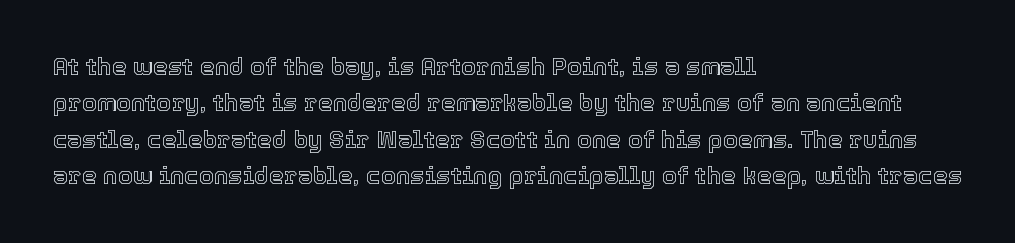
A normal amount of white space separates one row of letters from the next. Is there any slant? The stems are plumb. Nobody touched the tracking dial on this one. Quick note: underline off.
